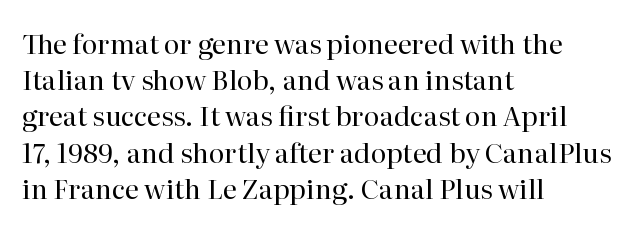
{"italic": "no", "bold": "no", "underline": "no", "align": "left", "line_spacing": "normal", "line_spacing_ratio": 1.34, "letter_spacing": "normal", "letter_spacing_em": 0.0, "glyph_px": 27}
